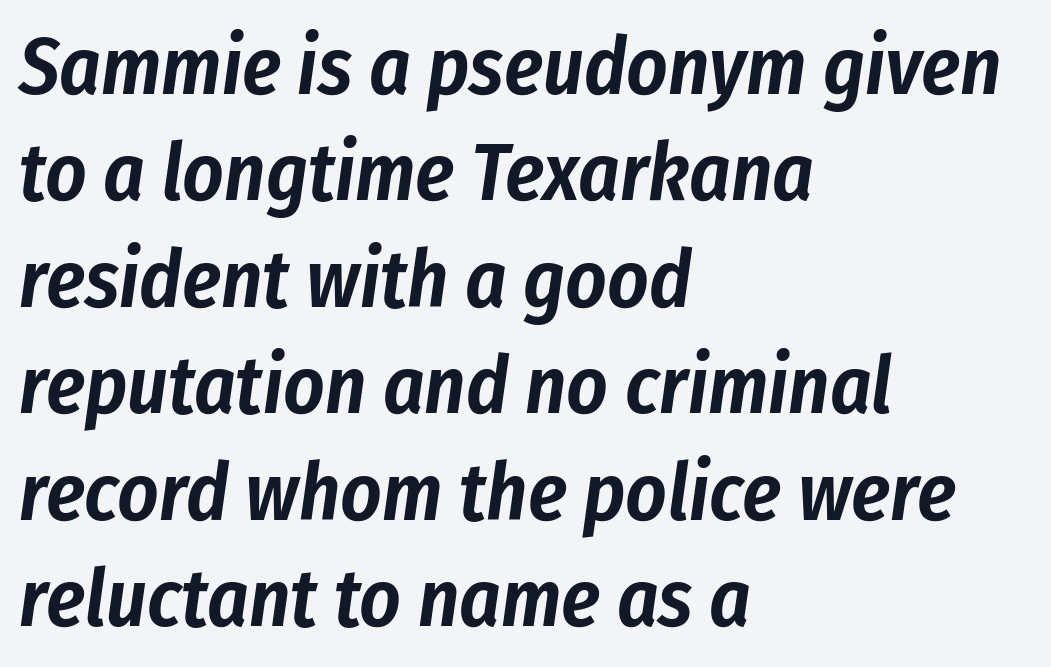
The image shows 80 px condensed type, italic (leaning right); set left-aligned, normal line spacing (1.33x), normal letter spacing, not underlined; low stroke contrast and a medium x-height.
